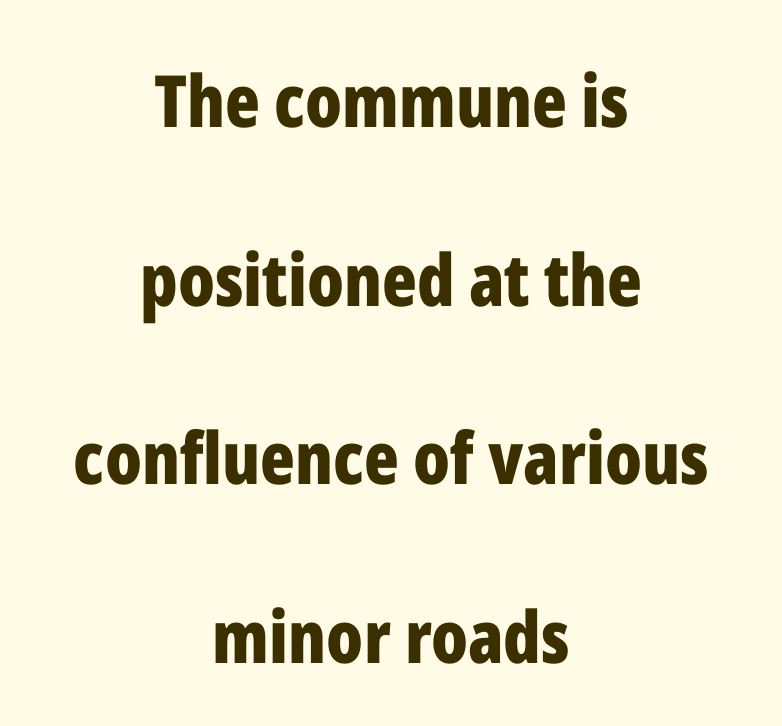
Tall strokes in this sample are plumb rather than angled. Words appear dense and cohesive because spacing is normal. The passage shown is typeset with a sans-serif family. Is the block centered? Yes — each line is placed symmetrically about the middle. The specimen omits any rule beneath the text block's lines. Varying glyph widths throughout — classic text-font behaviour.
